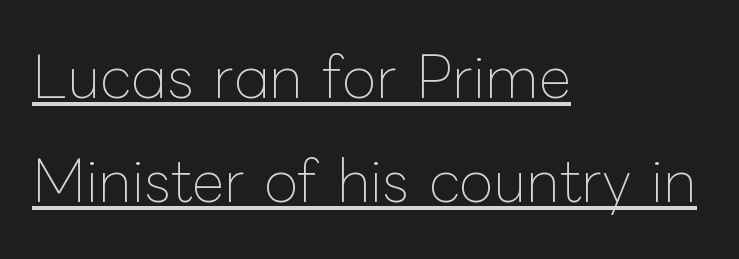
{"italic": "no", "bold": "no", "weight": "thin", "width": "normal", "stroke_contrast": "low", "x_height": "medium", "monospaced": "no", "underline": "yes", "align": "left", "line_spacing_ratio": 1.85, "letter_spacing": "normal", "letter_spacing_em": 0.0, "glyph_px": 56}
